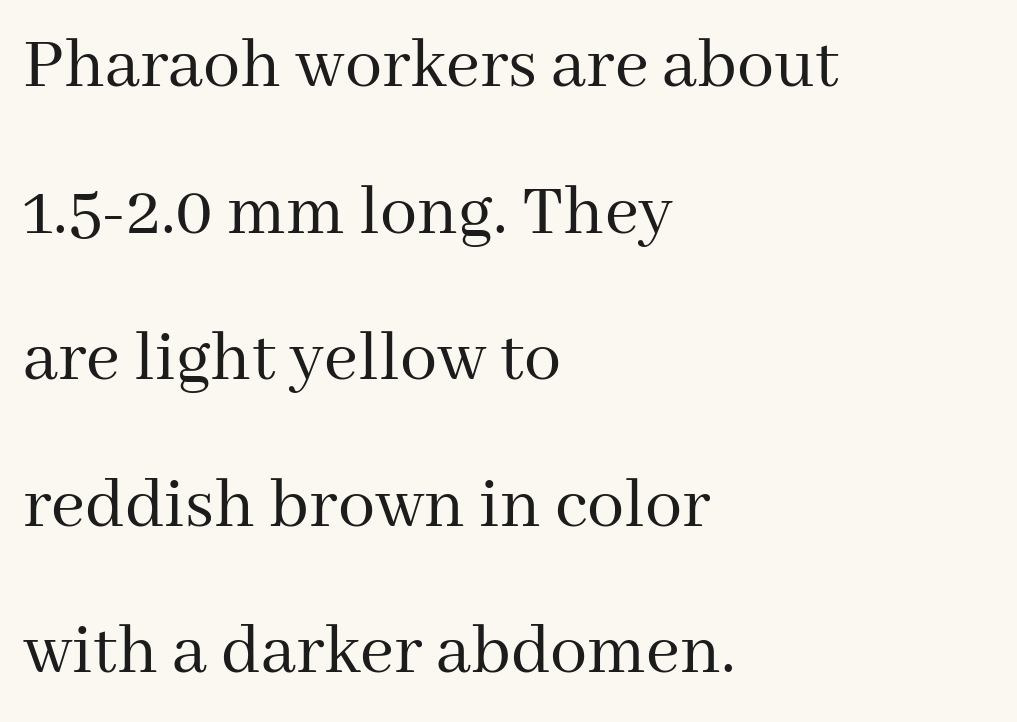
{"serif": "yes", "italic": "no", "bold": "no", "weight": "regular", "width": "normal", "stroke_contrast": "medium", "x_height": "medium", "monospaced": "no", "underline": "no", "align": "left", "line_spacing": "loose", "line_spacing_ratio": 1.98, "letter_spacing": "normal", "letter_spacing_em": 0.0, "glyph_px": 74}
